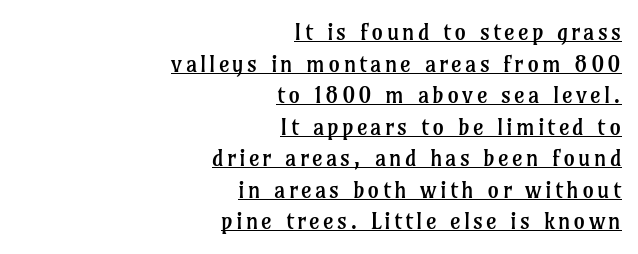
Q: Is the text bold? A: No.
Q: Is the text italic (slanted)? A: No, it is upright.
Q: Is the text underlined? A: Yes.
Q: How is the paragraph aligned? A: Right-aligned.
Q: Is the spacing between lines tight, normal or loose? A: Normal.
